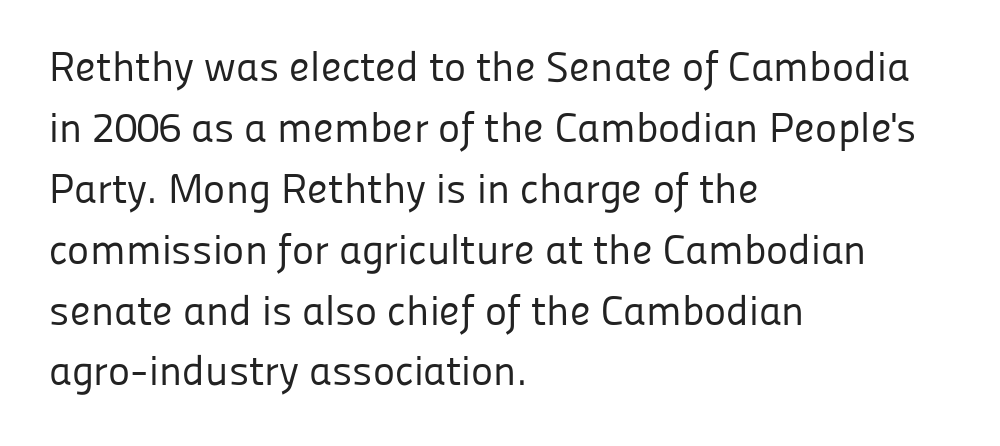
The image shows 42 px regular-weight sans-serif type, upright; set left-aligned, normal line spacing (1.45x), normal letter spacing, not underlined; low stroke contrast and a medium x-height.
